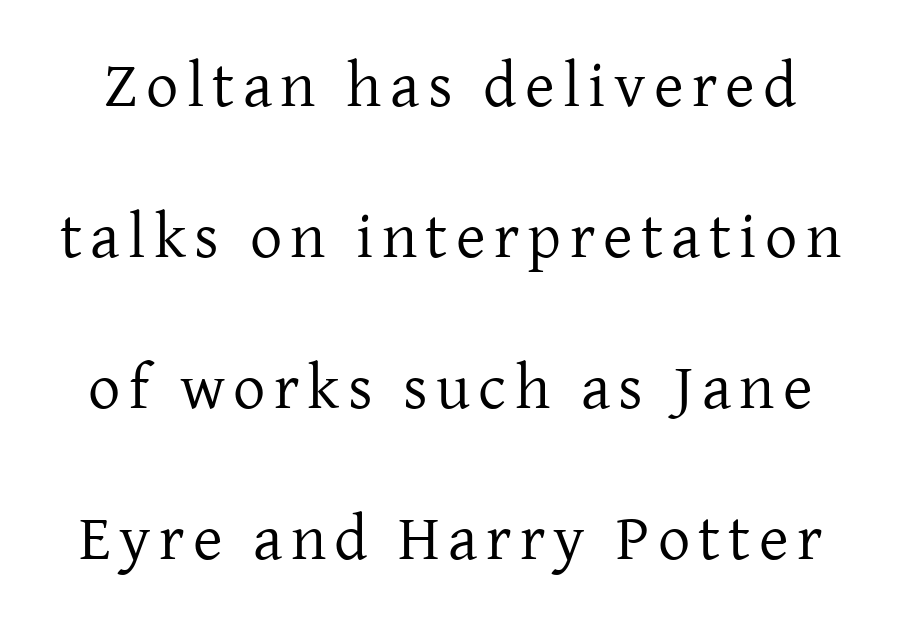
The image shows 64 px regular-weight serif type, upright; set loose line spacing (2.36x), not underlined; low stroke contrast and a medium x-height.
